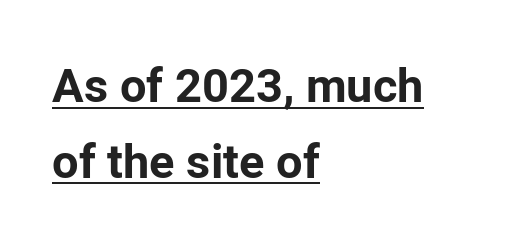
{"serif": "no", "italic": "no", "bold": "yes", "weight": "bold", "width": "normal", "stroke_contrast": "low", "x_height": "medium", "monospaced": "no", "underline": "yes", "align": "left", "line_spacing": "normal", "line_spacing_ratio": 1.61, "letter_spacing": "normal", "letter_spacing_em": 0.0, "glyph_px": 47}
